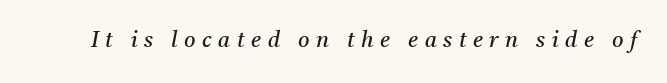
{"italic": "yes", "lean": "right", "slant_degrees": 11, "bold": "no", "underline": "no", "letter_spacing": "wide", "letter_spacing_em": 0.3, "glyph_px": 22}
